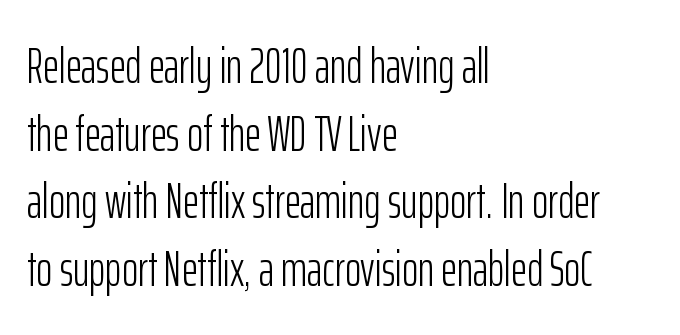
Q: Is the text bold? A: No.
Q: Is the text italic (slanted)? A: No, it is upright.
Q: Is the typeface a serif or a sans-serif typeface? A: Sans-serif.
Q: Is the text underlined? A: No.
Q: How is the paragraph aligned? A: Left-aligned.
Q: Is the spacing between letters normal or unusually wide? A: Normal.
Q: Is the spacing between lines tight, normal or loose? A: Normal.
Q: Width (condensed, normal, or wide)? A: Condensed.
Q: Stroke contrast? A: Low.
Q: x-height? A: Medium.
Q: Monospaced? A: No.
